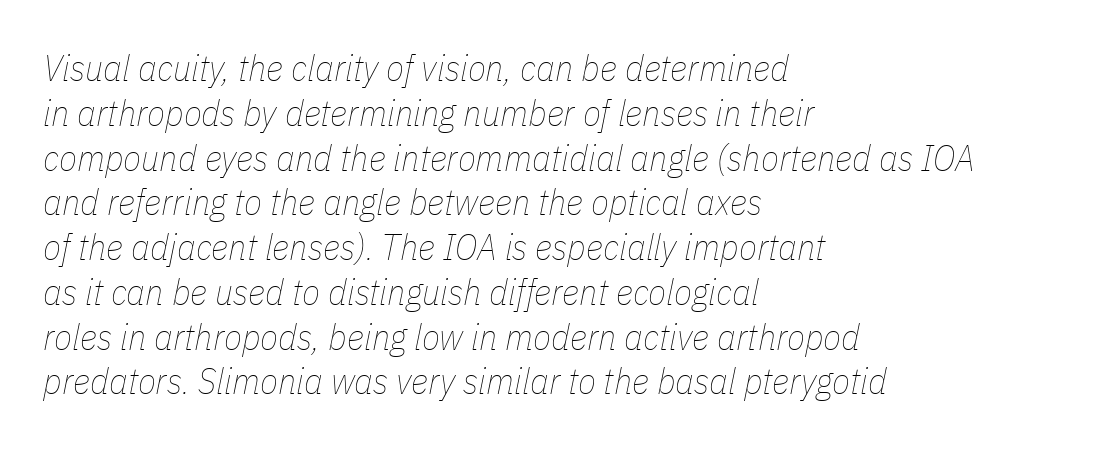
Is this a fixed-width face? No — the glyphs have proportional, varying widths. Slanted lettering throughout. Unmarked baselines from the first word to the last. This rendering uses left alignment, leaving the right contour irregular. Ink coverage per letter is moderate at most. Tracking here is standard; glyphs follow each other at the usual distance.
